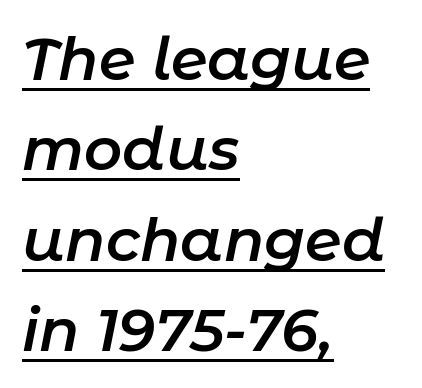
Q: Is the text bold? A: Semi-bold.
Q: Is the text italic (slanted)? A: Yes, it leans right by about 11 degrees.
Q: Is the text underlined? A: Yes.
Q: How is the paragraph aligned? A: Left-aligned.
Q: Is the spacing between letters normal or unusually wide? A: Normal.
Q: Is the spacing between lines tight, normal or loose? A: Normal.
Q: Width (condensed, normal, or wide)? A: Normal.
Q: Stroke contrast? A: Low.
Q: x-height? A: Medium.
Q: Monospaced? A: No.
